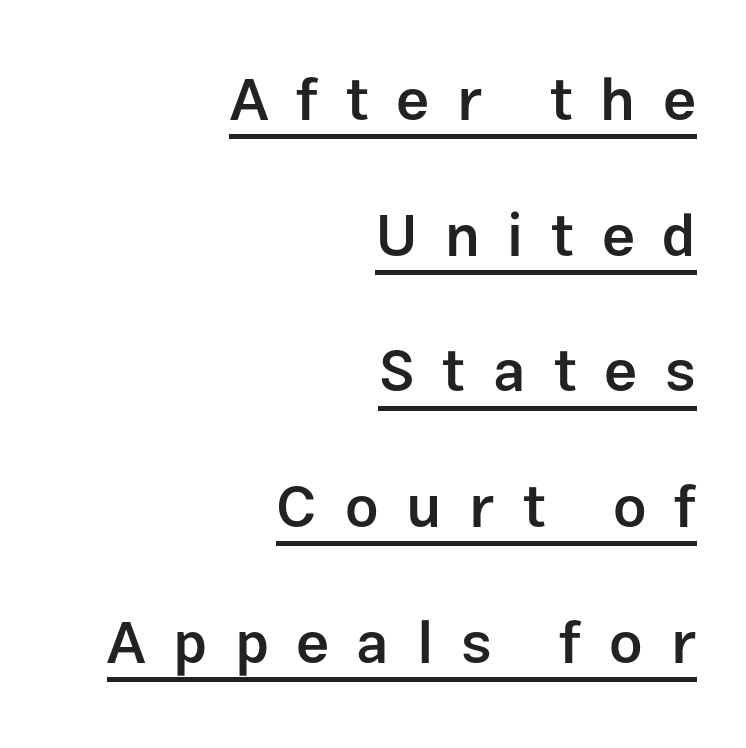
{"serif": "no", "italic": "no", "bold": "semi", "weight": "semibold", "width": "normal", "stroke_contrast": "low", "x_height": "medium", "monospaced": "no", "underline": "yes", "align": "right", "line_spacing": "loose", "line_spacing_ratio": 2.3, "letter_spacing": "wide", "letter_spacing_em": 0.47, "glyph_px": 59}
